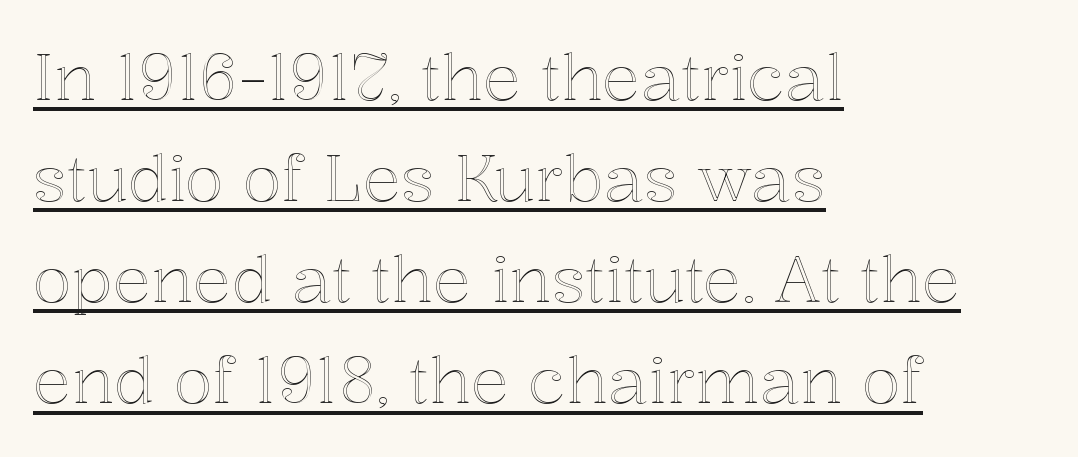
These lines are rendered in a variable-pitch font. The setting favours the left margin, as ordinary paragraphs usually do. Every stem runs plumb, perpendicular to the baseline. Compared with typical body copy, the letter spacing here is the same. Regarding leading, the lines here are spaced in the standard way.
